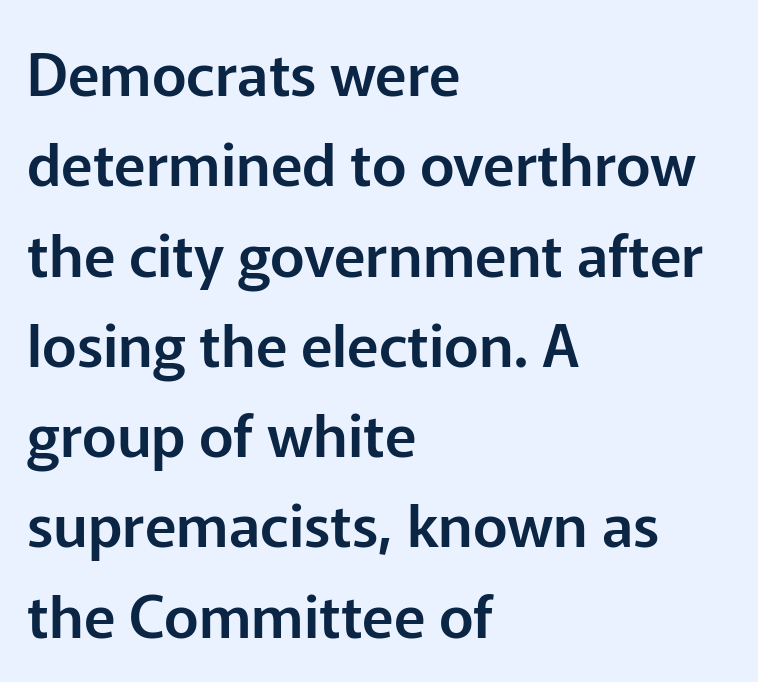
{"serif": "no", "italic": "no", "width": "normal", "stroke_contrast": "low", "x_height": "medium", "monospaced": "no", "underline": "no", "align": "left", "line_spacing": "normal", "line_spacing_ratio": 1.53, "letter_spacing": "normal", "letter_spacing_em": 0.0, "glyph_px": 59}
